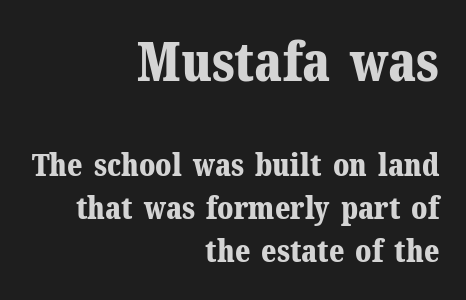
The image shows 54 px bold serif type, upright; set right-aligned, normal line spacing (1.39x), normal letter spacing, not underlined; the first (top) block is 1.74x larger; medium stroke contrast and a medium x-height.
